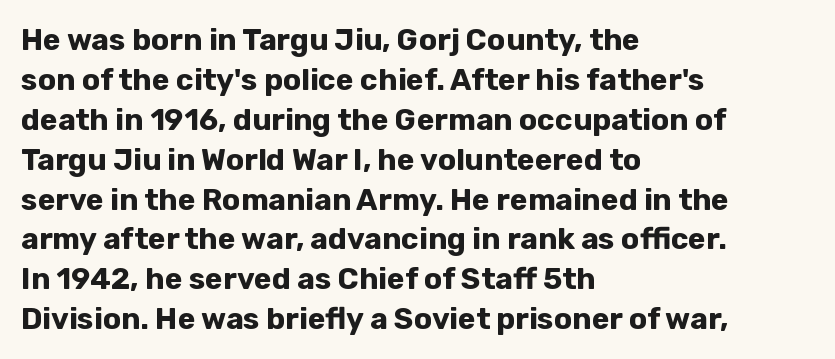
{"serif": "no", "italic": "no", "bold": "yes", "weight": "bold", "width": "normal", "stroke_contrast": "low", "x_height": "medium", "monospaced": "no", "underline": "no", "align": "left", "line_spacing": "normal", "line_spacing_ratio": 1.33, "letter_spacing": "normal", "letter_spacing_em": 0.0, "glyph_px": 30}
